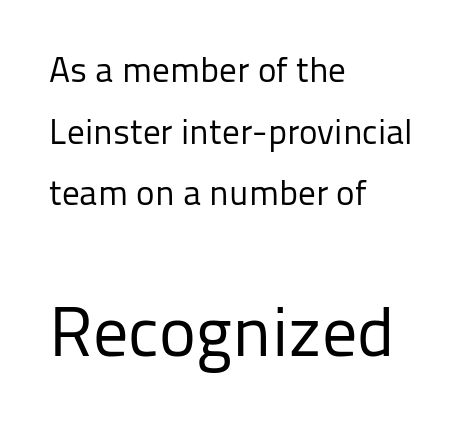
{"serif": "no", "italic": "no", "bold": "no", "weight": "regular", "width": "normal", "stroke_contrast": "low", "x_height": "medium", "monospaced": "no", "underline": "no", "align": "left", "line_spacing_ratio": 1.76, "letter_spacing": "normal", "letter_spacing_em": 0.0, "larger_block": "second", "size_ratio": 2.0, "glyph_px": 70}
